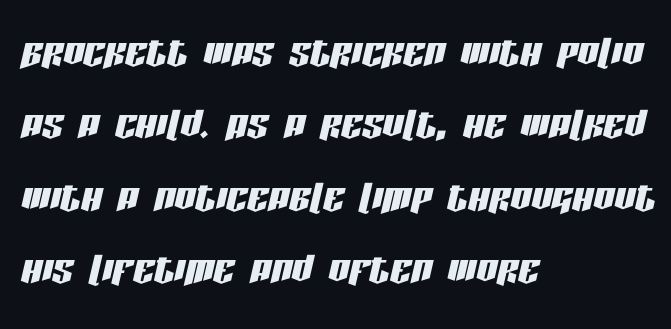
Q: Is the text italic (slanted)? A: Yes, it leans right by about 13 degrees.
Q: Is the text underlined? A: No.
Q: How is the paragraph aligned? A: Left-aligned.
Q: Is the spacing between letters normal or unusually wide? A: Normal.
Q: Is the spacing between lines tight, normal or loose? A: Normal.
Q: Width (condensed, normal, or wide)? A: Condensed.
Q: Stroke contrast? A: Low.
Q: x-height? A: Large.
Q: Monospaced? A: No.
